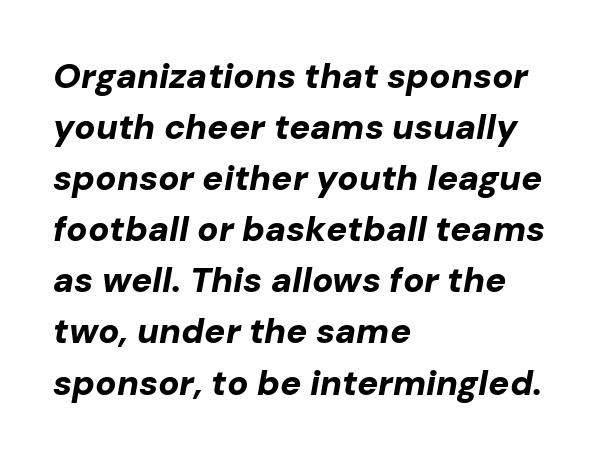
Q: Is the text bold? A: Yes.
Q: Is the text italic (slanted)? A: Yes, it leans right by about 10 degrees.
Q: Is the text underlined? A: No.
Q: How is the paragraph aligned? A: Left-aligned.
Q: Is the spacing between letters normal or unusually wide? A: Normal.
Q: Is the spacing between lines tight, normal or loose? A: Normal.
Q: Width (condensed, normal, or wide)? A: Normal.
Q: Stroke contrast? A: Low.
Q: x-height? A: Medium.
Q: Monospaced? A: No.
